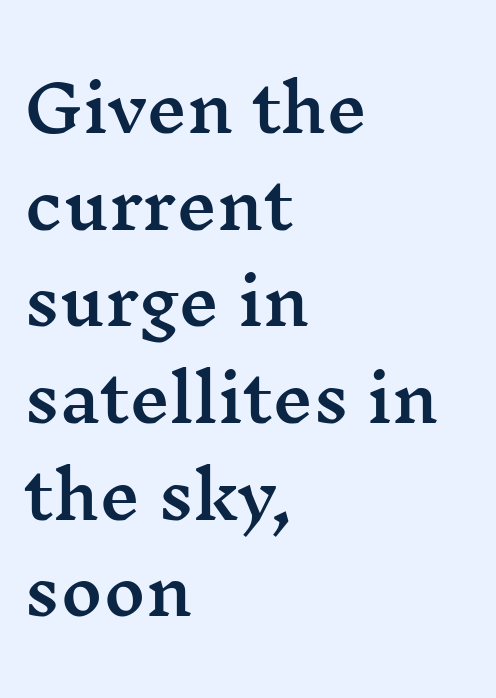
The image shows 64 px wide serif type, upright; set left-aligned, normal line spacing (1.51x), normal letter spacing, not underlined; medium stroke contrast and a medium x-height.
